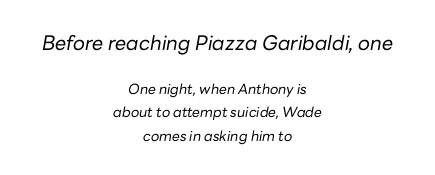
Weight class: somewhere from thin through regular. The face used here appears at its bigger size in the upper chunk. Just letters on the line, the space beneath them empty. Each line is balanced around a shared central axis. Does the lettering tilt? It does — this is italic.
